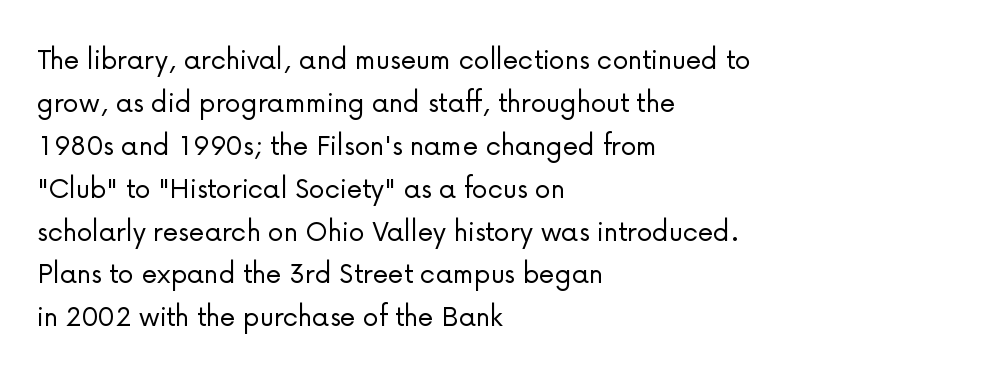
It's the straight-up-and-down kind of type. The rows are spaced the way most documents space them. The typesetter chose a ragged-right arrangement here. The space beneath each line is pristine and unruled. Words appear dense and cohesive because spacing is normal. Check where the strokes stop: nothing finishes them off — pure sans.
